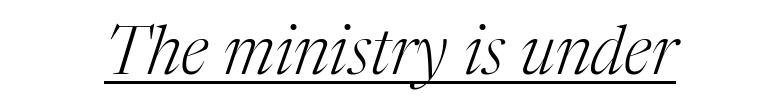
{"serif": "yes", "italic": "yes", "lean": "right", "slant_degrees": 17, "bold": "no", "weight": "light", "width": "normal", "stroke_contrast": "medium", "x_height": "medium", "monospaced": "no", "underline": "yes", "letter_spacing": "normal", "letter_spacing_em": 0.0, "glyph_px": 67}
